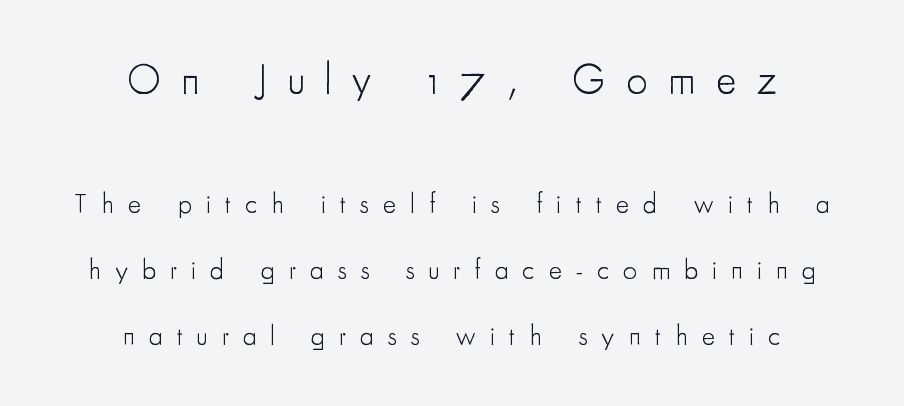
Q: Is the text bold? A: No.
Q: Is the text italic (slanted)? A: No, it is upright.
Q: Is the typeface a serif or a sans-serif typeface? A: Sans-serif.
Q: Is the text underlined? A: No.
Q: How is the paragraph aligned? A: Centered.
Q: Is the spacing between letters normal or unusually wide? A: Unusually wide.
Q: Is the spacing between lines tight, normal or loose? A: Loose.
Q: Which block of text is set in a larger size, the first (top) or the second (bottom)? A: The first (top) one.
Q: Width (condensed, normal, or wide)? A: Condensed.
Q: Stroke contrast? A: Low.
Q: x-height? A: Small.
Q: Monospaced? A: No.
